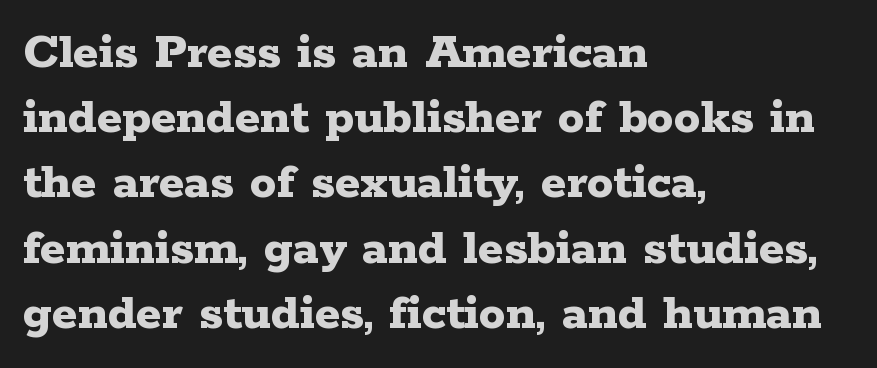
Note the varied advance widths — an 'i' is clearly narrower than an 'm'. The letterforms sit shoulder to shoulder at normal distance. The rendering shows small feet on the letterforms — a serif design. Check the space under the baseline: it is left empty. The font's upright variant was chosen for this text. Horizontally, the lines are justified to the leading edge only.
